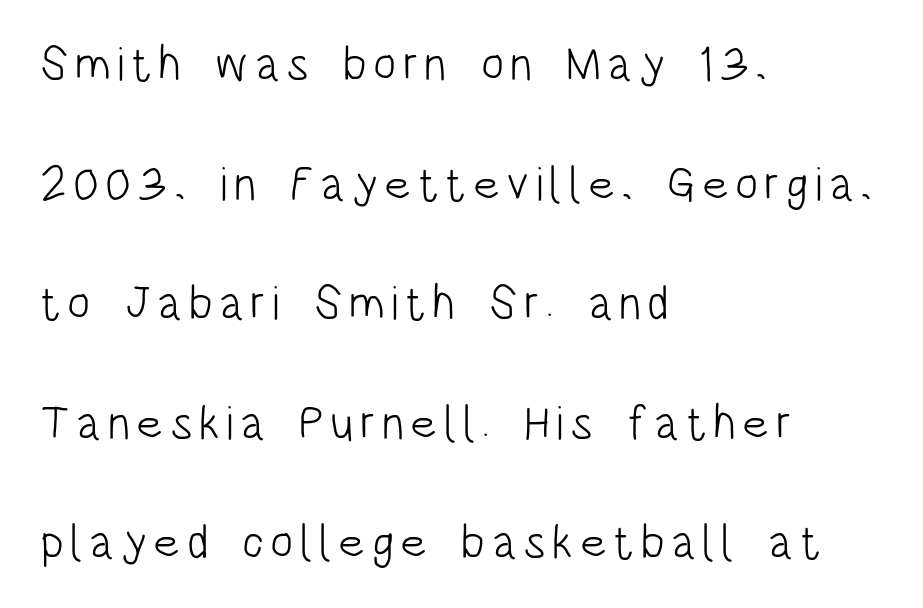
The image shows 48 px light, condensed sans-serif type, upright; set left-aligned, loose line spacing (2.49x), not underlined; low stroke contrast and a large x-height.
